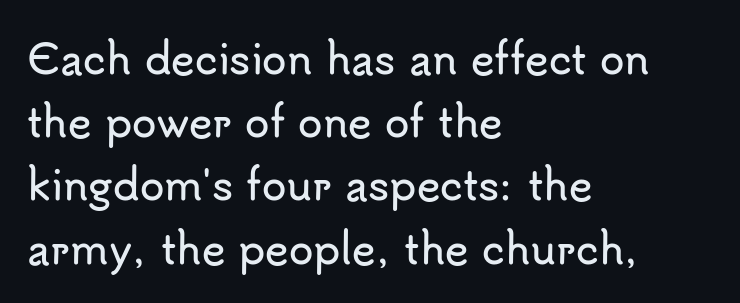
Q: Is the text italic (slanted)? A: No, it is upright.
Q: Is the typeface a serif or a sans-serif typeface? A: Sans-serif.
Q: Is the text underlined? A: No.
Q: How is the paragraph aligned? A: Left-aligned.
Q: Is the spacing between letters normal or unusually wide? A: Normal.
Q: Is the spacing between lines tight, normal or loose? A: Normal.
Q: Width (condensed, normal, or wide)? A: Normal.
Q: Stroke contrast? A: Low.
Q: x-height? A: Small.
Q: Monospaced? A: No.
